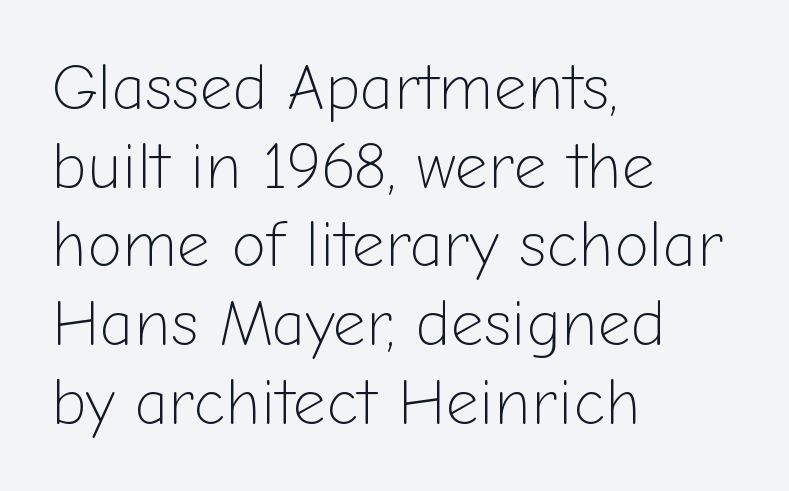
The image shows 64 px light sans-serif type, upright; set left-aligned, line spacing 1.23x, normal letter spacing, not underlined; low stroke contrast and a medium x-height.
